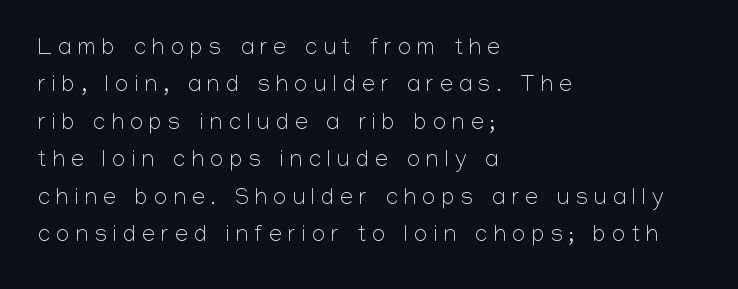
The image shows 23 px text type, upright; set left-aligned, normal line spacing (1.63x), unusually wide letter spacing (+0.28 em), not underlined.
